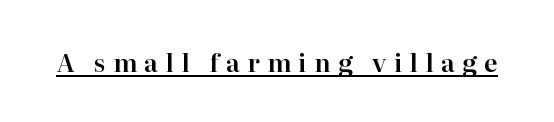
{"italic": "no", "underline": "yes", "letter_spacing": "wide", "letter_spacing_em": 0.29, "glyph_px": 25}
